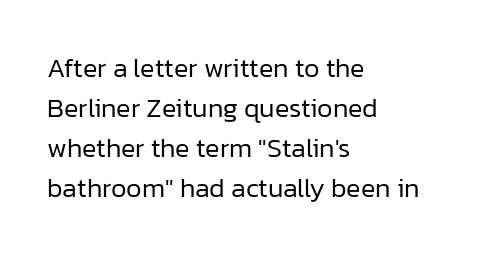
{"italic": "no", "bold": "no", "underline": "no", "align": "left", "line_spacing": "normal", "line_spacing_ratio": 1.48, "letter_spacing": "normal", "letter_spacing_em": 0.0, "glyph_px": 27}
